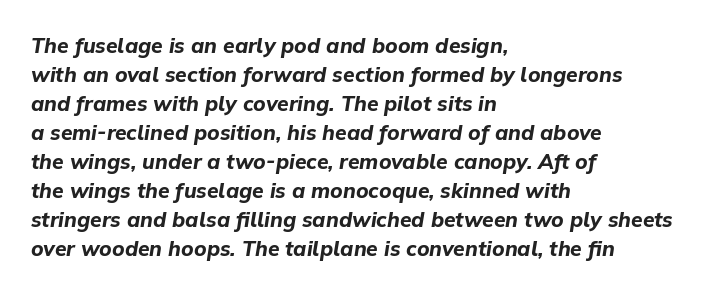
{"italic": "yes", "lean": "right", "slant_degrees": 9, "bold": "yes", "underline": "no", "align": "left", "line_spacing": "normal", "line_spacing_ratio": 1.38, "letter_spacing": "normal", "letter_spacing_em": 0.0, "glyph_px": 21}
